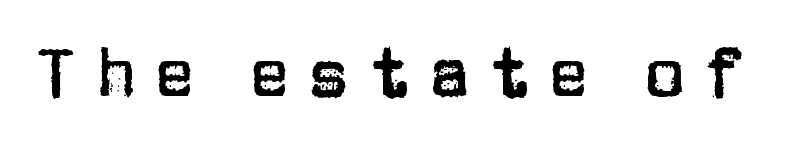
{"serif": "no", "italic": "no", "width": "normal", "stroke_contrast": "low", "x_height": "large", "monospaced": "no", "underline": "no", "letter_spacing": "wide", "letter_spacing_em": 0.28, "glyph_px": 68}
